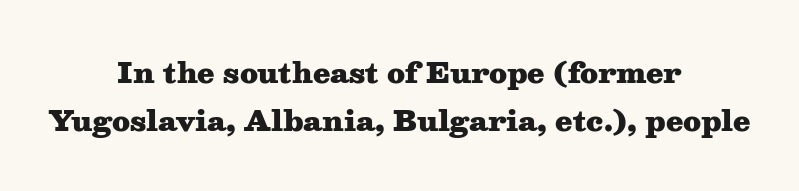
Proportional: the letters do not fall into vertical columns. Pretty heavy lettering here — definitely bold. The baseline area is clear. The paragraph has two soft edges and a firm central axis. Upright lettering throughout.
